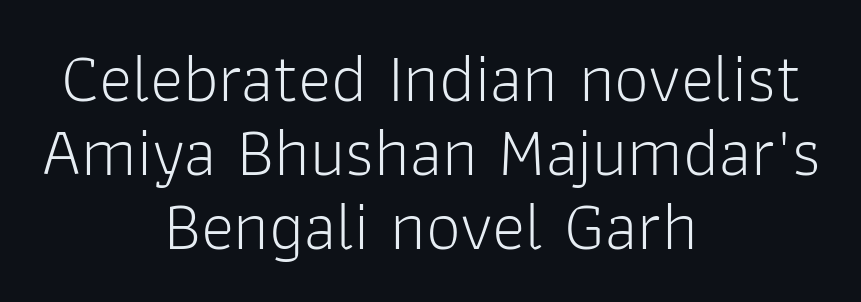
{"serif": "no", "italic": "no", "bold": "no", "weight": "light", "width": "normal", "stroke_contrast": "low", "x_height": "medium", "monospaced": "no", "underline": "no", "align": "center", "line_spacing": "tight", "line_spacing_ratio": 1.06, "letter_spacing": "normal", "letter_spacing_em": 0.0, "glyph_px": 70}
